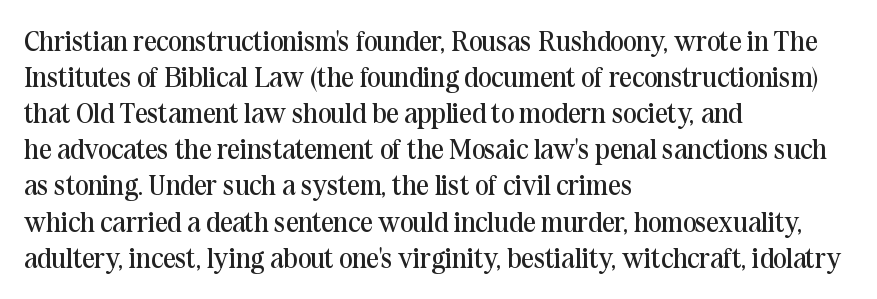
{"serif": "yes", "italic": "no", "bold": "no", "weight": "regular", "width": "normal", "stroke_contrast": "medium", "x_height": "medium", "monospaced": "no", "underline": "no", "align": "left", "line_spacing": "normal", "line_spacing_ratio": 1.29, "letter_spacing": "normal", "letter_spacing_em": 0.0, "glyph_px": 28}
